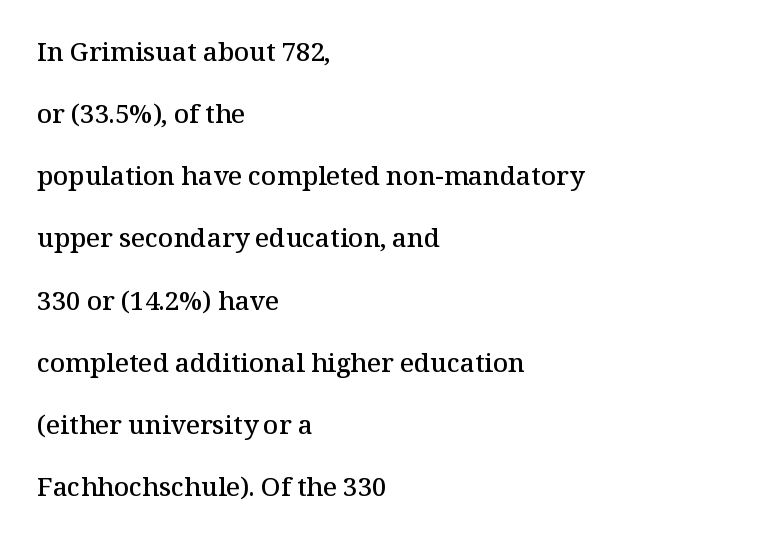
The image shows 26 px text type, upright; set left-aligned, loose line spacing (2.39x), normal letter spacing, not underlined.
